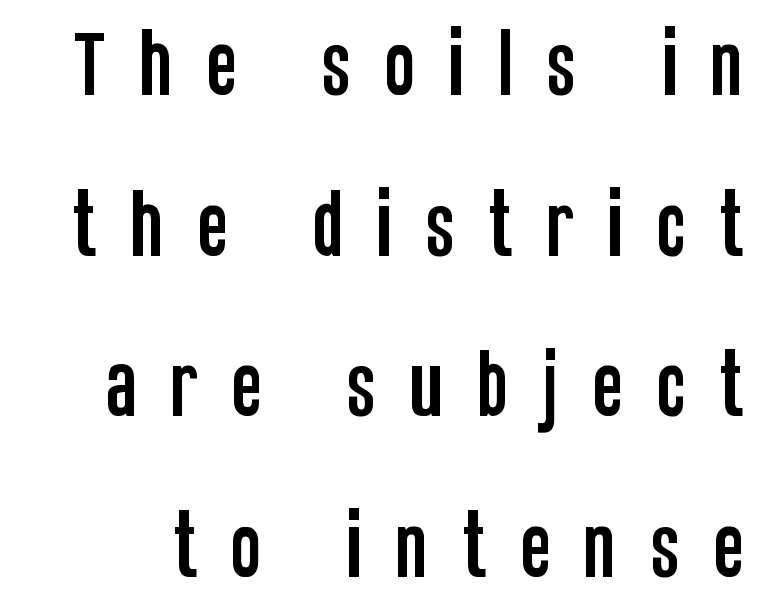
{"serif": "no", "italic": "no", "width": "condensed", "stroke_contrast": "low", "x_height": "large", "monospaced": "no", "underline": "no", "line_spacing": "loose", "line_spacing_ratio": 2.17, "letter_spacing": "wide", "letter_spacing_em": 0.42, "glyph_px": 74}
